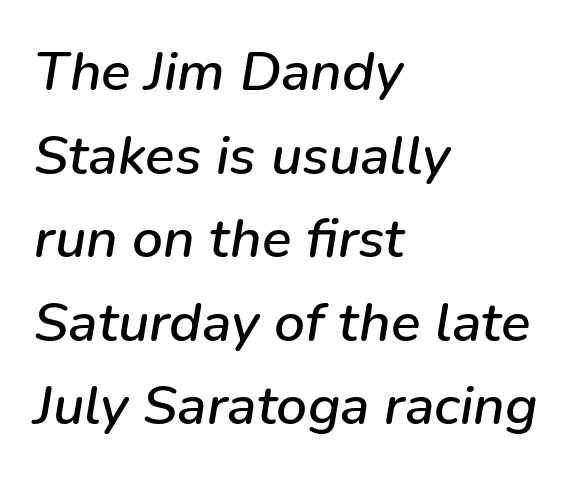
Q: Is the text italic (slanted)? A: Yes, it leans right by about 9 degrees.
Q: Is the text underlined? A: No.
Q: How is the paragraph aligned? A: Left-aligned.
Q: Is the spacing between letters normal or unusually wide? A: Normal.
Q: Is the spacing between lines tight, normal or loose? A: Normal.
Q: Width (condensed, normal, or wide)? A: Normal.
Q: Stroke contrast? A: Low.
Q: x-height? A: Medium.
Q: Monospaced? A: No.
